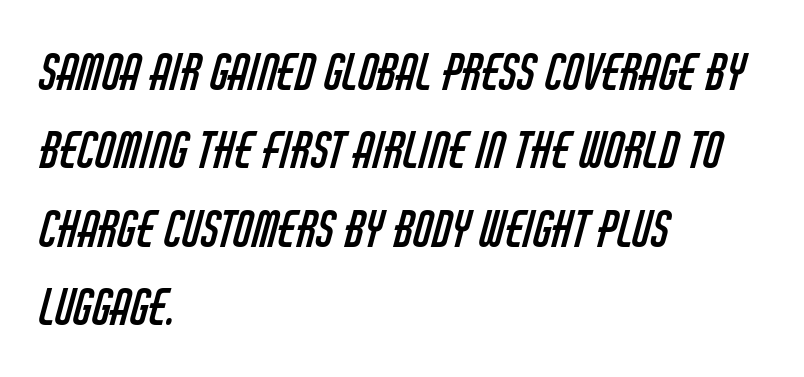
Q: Is the text bold? A: No.
Q: Is the typeface a serif or a sans-serif typeface? A: Sans-serif.
Q: Is the text underlined? A: No.
Q: How is the paragraph aligned? A: Left-aligned.
Q: Is the spacing between letters normal or unusually wide? A: Normal.
Q: Is the spacing between lines tight, normal or loose? A: Normal.
Q: Width (condensed, normal, or wide)? A: Condensed.
Q: Stroke contrast? A: Low.
Q: x-height? A: Large.
Q: Monospaced? A: No.
